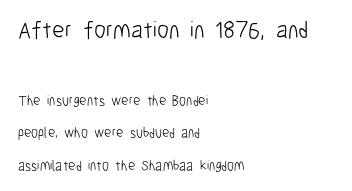
The image shows 24 px text type, upright; set left-aligned, loose line spacing (2.32x), normal letter spacing, not underlined; the first (top) block is 1.71x larger.
